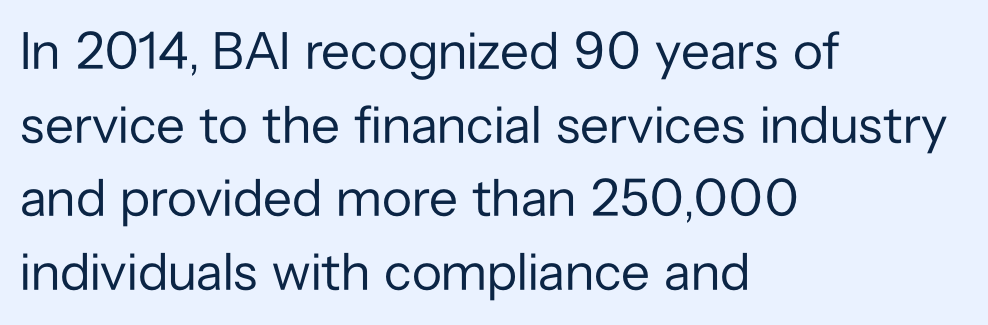
Q: Is the text bold? A: No.
Q: Is the text italic (slanted)? A: No, it is upright.
Q: Is the typeface a serif or a sans-serif typeface? A: Sans-serif.
Q: Is the text underlined? A: No.
Q: How is the paragraph aligned? A: Left-aligned.
Q: Is the spacing between letters normal or unusually wide? A: Normal.
Q: Is the spacing between lines tight, normal or loose? A: Normal.
Q: Width (condensed, normal, or wide)? A: Normal.
Q: Stroke contrast? A: Low.
Q: x-height? A: Medium.
Q: Monospaced? A: No.
